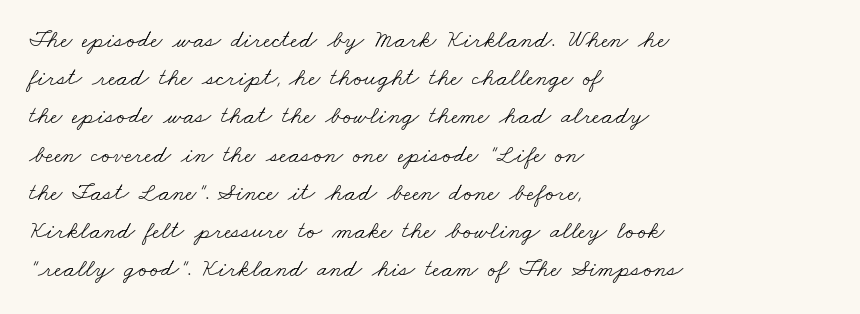
Every row of glyphs begins at an identical x-position on the left. The designer left line spacing at the default. No extra ink here — the face is not bold. Short note: letters normally spaced. The area under the type is left untouched.
